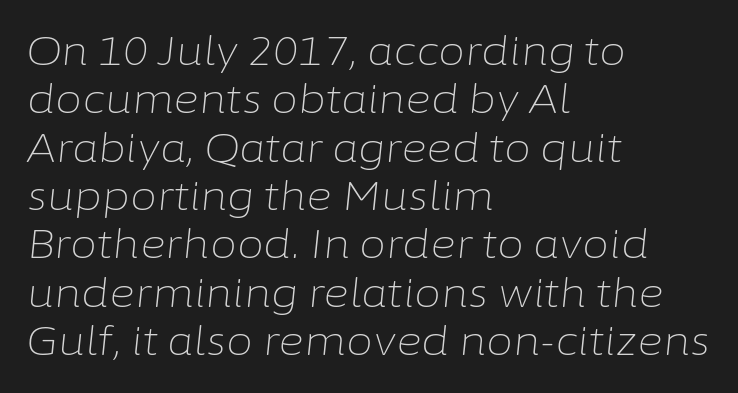
The image shows 39 px light type, italic (leaning right); set left-aligned, line spacing 1.24x, normal letter spacing, not underlined; low stroke contrast and a medium x-height.
